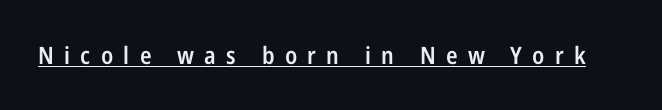
{"italic": "no", "bold": "semi", "underline": "yes", "letter_spacing": "wide", "letter_spacing_em": 0.43, "glyph_px": 24}
